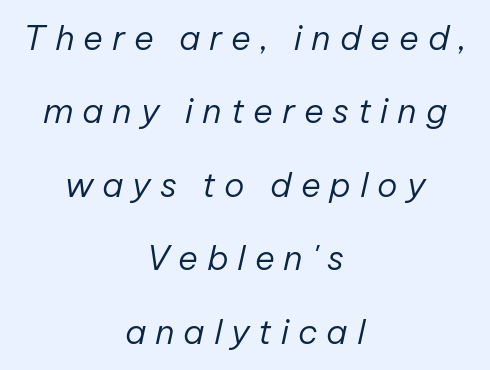
{"italic": "yes", "lean": "right", "slant_degrees": 12, "bold": "no", "weight": "regular", "width": "normal", "stroke_contrast": "low", "x_height": "medium", "monospaced": "no", "underline": "no", "align": "center", "line_spacing": "loose", "line_spacing_ratio": 2.16, "letter_spacing": "wide", "letter_spacing_em": 0.26, "glyph_px": 34}
